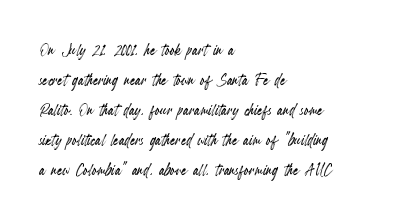
The image shows 20 px text type; set left-aligned, normal line spacing (1.5x), normal letter spacing, not underlined.
